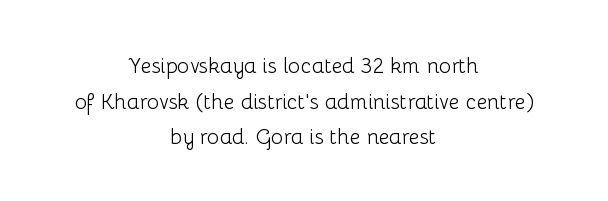
Q: Is the text bold? A: No.
Q: Is the text italic (slanted)? A: No, it is upright.
Q: Is the text underlined? A: No.
Q: How is the paragraph aligned? A: Centered.
Q: Is the spacing between letters normal or unusually wide? A: Normal.
Q: Is the spacing between lines tight, normal or loose? A: Normal.
